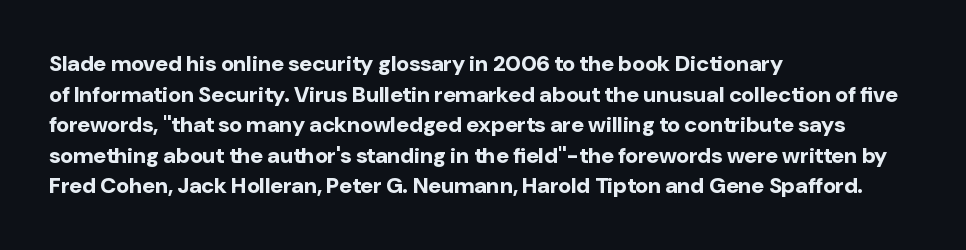
Q: Is the text bold? A: Yes.
Q: Is the text italic (slanted)? A: No, it is upright.
Q: Is the text underlined? A: No.
Q: How is the paragraph aligned? A: Left-aligned.
Q: Is the spacing between letters normal or unusually wide? A: Normal.
Q: Is the spacing between lines tight, normal or loose? A: Normal.
